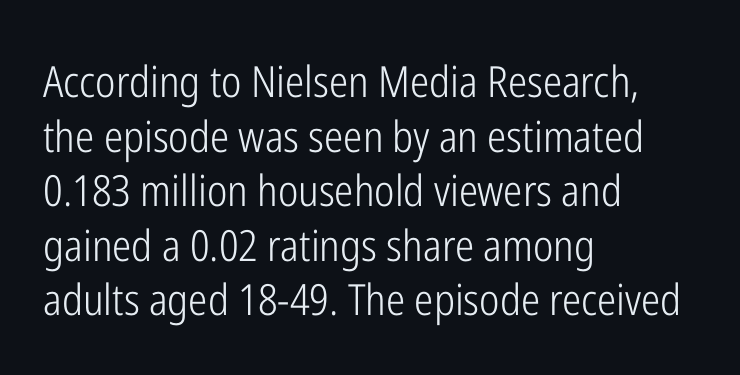
Q: Is the text bold? A: No.
Q: Is the text italic (slanted)? A: No, it is upright.
Q: Is the typeface a serif or a sans-serif typeface? A: Sans-serif.
Q: Is the text underlined? A: No.
Q: How is the paragraph aligned? A: Left-aligned.
Q: Is the spacing between letters normal or unusually wide? A: Normal.
Q: Is the spacing between lines tight, normal or loose? A: Normal.
Q: Width (condensed, normal, or wide)? A: Condensed.
Q: Stroke contrast? A: Low.
Q: x-height? A: Medium.
Q: Monospaced? A: No.
